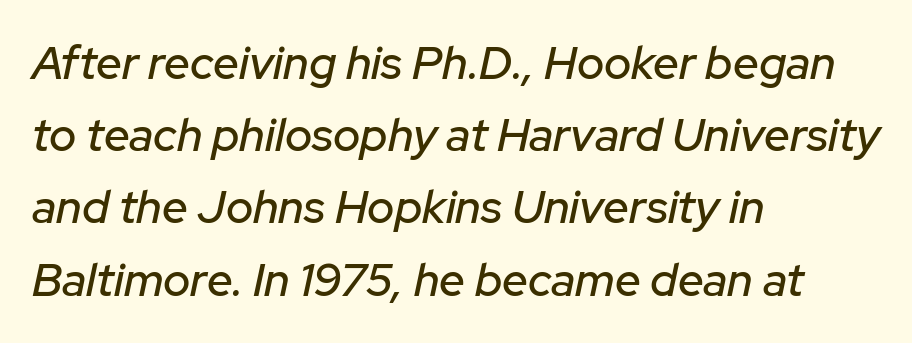
Descender tails drop into unmarked territory. Typeset ragged right — the left edge is the straight one. The leading is moderate, giving the passage an even texture. Characters are canted at an angle relative to the baseline's perpendicular.
